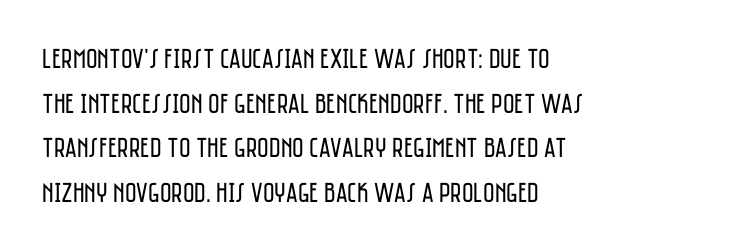
Varying glyph widths throughout — classic text-font behaviour. Serif or sans? Sans — the stroke terminals are bare. The letters sit at their default tracking, neither squeezed nor spread. The words here are not underlined. Evenly set lines give the paragraph a standard silhouette.
